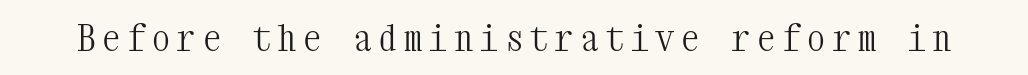
Serif or sans? Serif — the stroke terminals have little feet. Stems here are at most as thick as an everyday book face. Rendered with straight, roman letterforms. Honestly, the letter spacing is so wide it's the main thing you notice.
